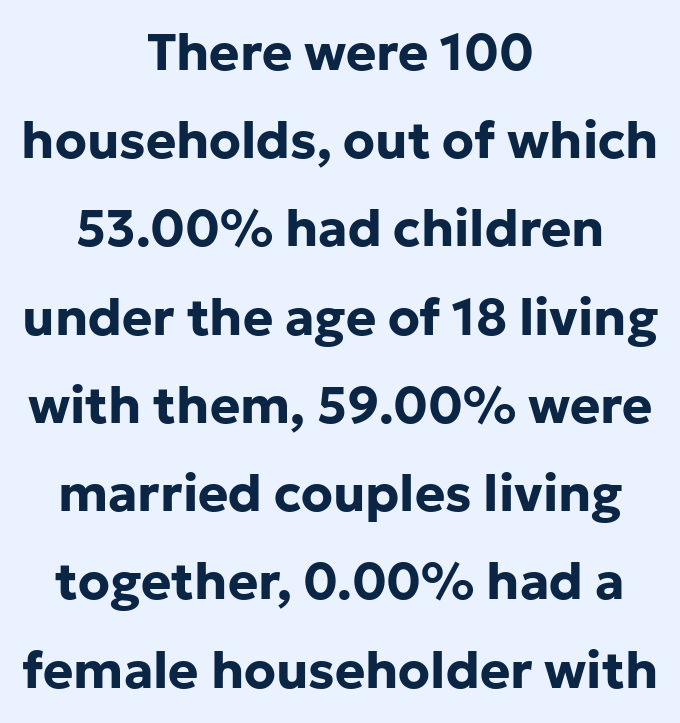
{"serif": "no", "italic": "no", "bold": "yes", "weight": "bold", "width": "normal", "stroke_contrast": "low", "x_height": "medium", "monospaced": "no", "underline": "no", "align": "center", "line_spacing_ratio": 1.73, "letter_spacing": "normal", "letter_spacing_em": 0.0, "glyph_px": 51}
